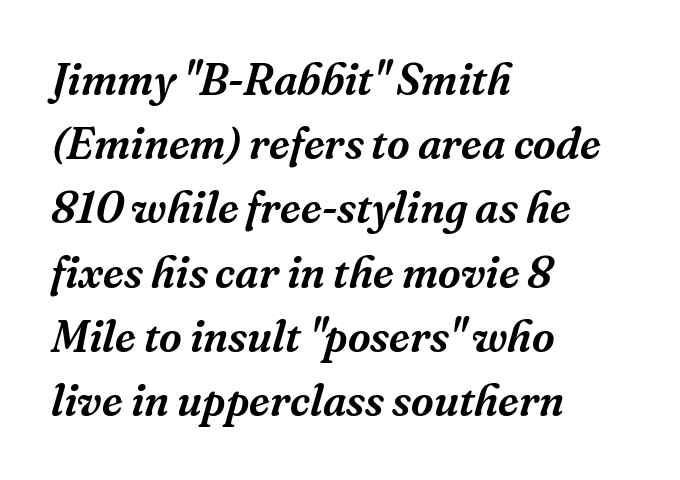
Does the lettering tilt? It does — this is italic. All the whitespace from short lines collects on the right. Does extra space separate the letters? No, they use regular spacing. Look at the bottom of the vertical strokes: they flare into serifs here. The letters advance in unequal steps, a hallmark of proportional type.
